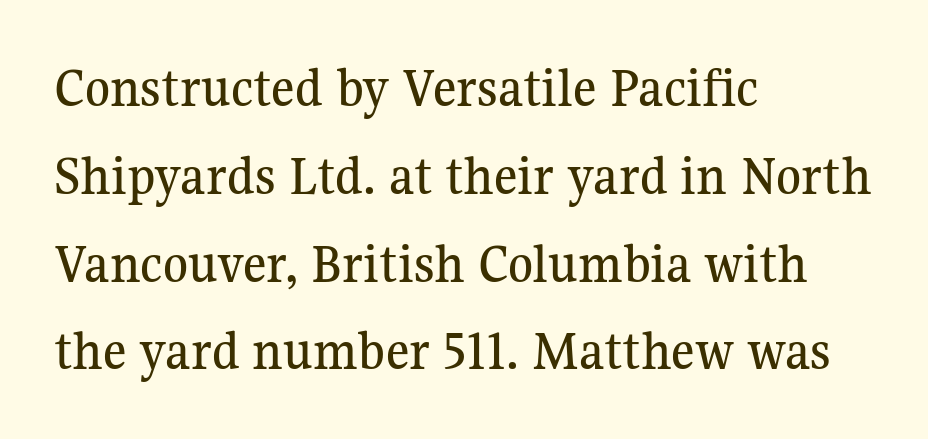
The image shows 57 px serif type, upright; set left-aligned, normal line spacing (1.54x), normal letter spacing, not underlined; medium stroke contrast and a medium x-height.
